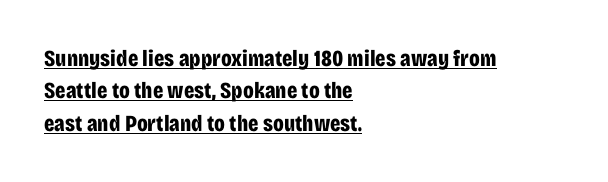
The face used here has the dense, thick strokes of a bold. In terms of letterspacing, this is plain default setting. This sample carries an underscore along the baseline area. The vertical gap from one line to the next is medium.
